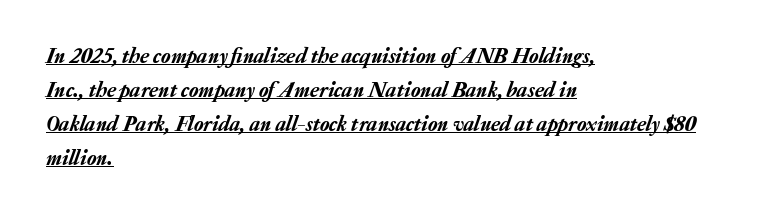
The rendering applies a slant to the glyphs. The lines in this sample share a left origin and differ only in where they stop. Glance below the letters and you will spot a drawn line. The face used here is rendered with its standard letterfit. Horizontal bands of white between lines are of average thickness.
